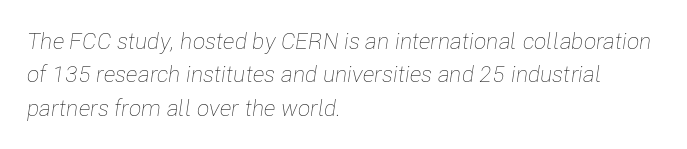
Q: Is the text bold? A: No.
Q: Is the text italic (slanted)? A: Yes, it leans right by about 8 degrees.
Q: Is the text underlined? A: No.
Q: How is the paragraph aligned? A: Left-aligned.
Q: Is the spacing between letters normal or unusually wide? A: Normal.
Q: Is the spacing between lines tight, normal or loose? A: Normal.
